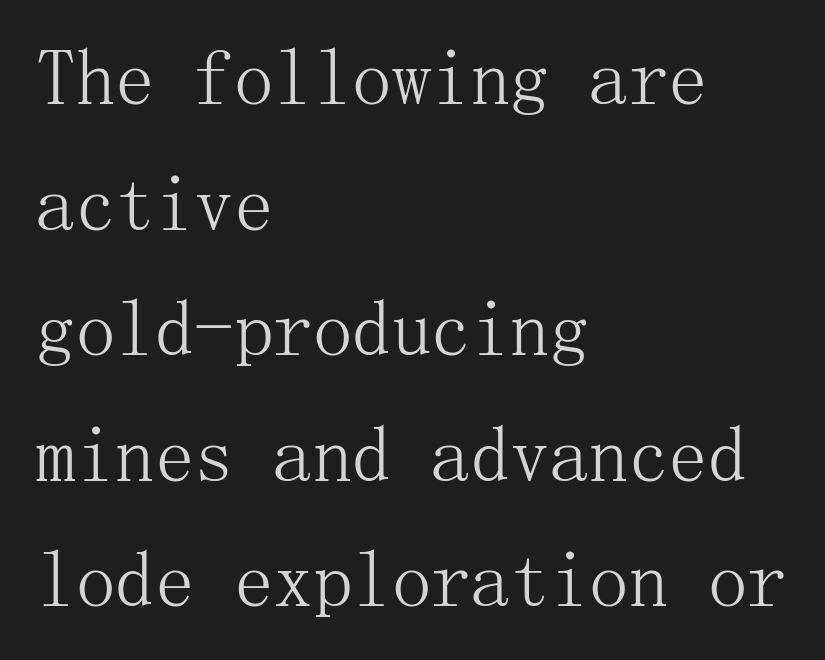
{"serif": "yes", "italic": "no", "bold": "no", "weight": "light", "width": "normal", "stroke_contrast": "medium", "x_height": "medium", "underline": "no", "align": "left", "line_spacing": "normal", "line_spacing_ratio": 1.59, "letter_spacing": "normal", "letter_spacing_em": 0.0, "glyph_px": 79}
